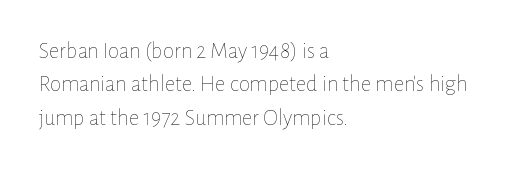
How would I describe the line gaps? Plain and ordinary. Just letters on the line, the space beneath them empty. Alignment: flush left. In terms of posture, this sample is upright.
